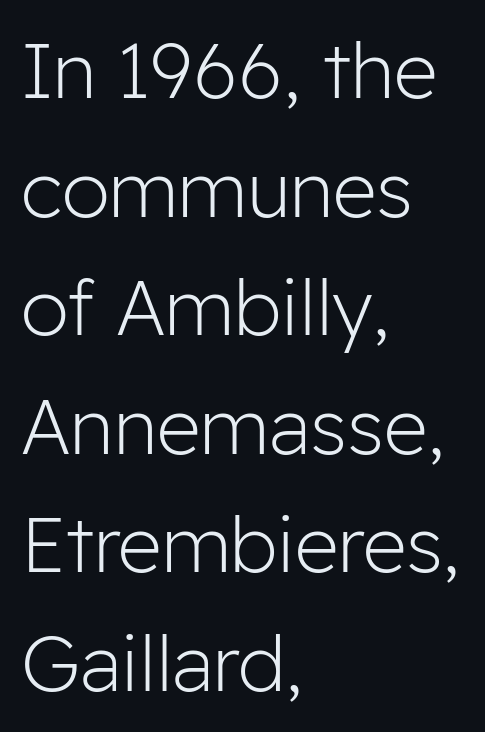
Q: Is the text bold? A: No.
Q: Is the text italic (slanted)? A: No, it is upright.
Q: Is the typeface a serif or a sans-serif typeface? A: Sans-serif.
Q: Is the text underlined? A: No.
Q: How is the paragraph aligned? A: Left-aligned.
Q: Is the spacing between letters normal or unusually wide? A: Normal.
Q: Is the spacing between lines tight, normal or loose? A: Normal.
Q: Width (condensed, normal, or wide)? A: Normal.
Q: Stroke contrast? A: Low.
Q: x-height? A: Medium.
Q: Monospaced? A: No.
